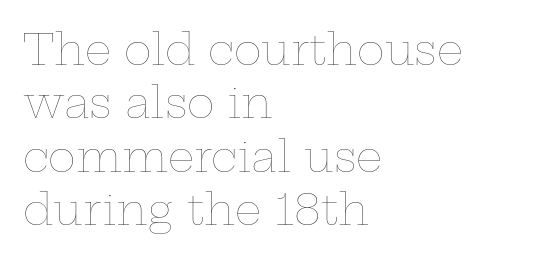
{"italic": "no", "bold": "no", "weight": "thin", "width": "wide", "stroke_contrast": "low", "x_height": "medium", "monospaced": "no", "underline": "no", "align": "left", "line_spacing": "normal", "line_spacing_ratio": 1.27, "letter_spacing": "normal", "letter_spacing_em": 0.0, "glyph_px": 42}
